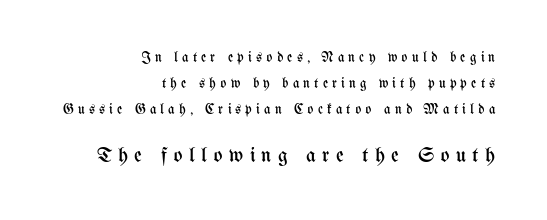
{"italic": "no", "bold": "no", "underline": "no", "align": "right", "line_spacing_ratio": 1.87, "letter_spacing": "wide", "letter_spacing_em": 0.3, "larger_block": "second", "size_ratio": 1.5, "glyph_px": 21}
